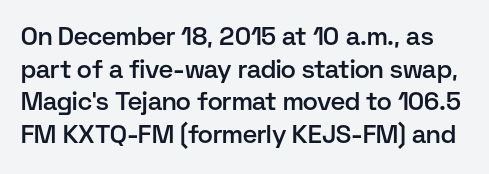
{"italic": "no", "bold": "semi", "underline": "no", "line_spacing": "normal", "line_spacing_ratio": 1.31, "letter_spacing": "normal", "letter_spacing_em": 0.0, "glyph_px": 25}
